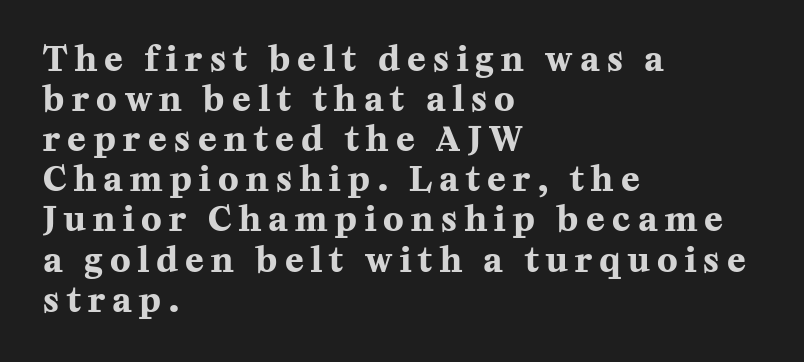
The image shows 34 px bold serif type, upright; set left-aligned, line spacing 1.18x, unusually wide letter spacing (+0.22 em), not underlined; medium stroke contrast and a medium x-height.
